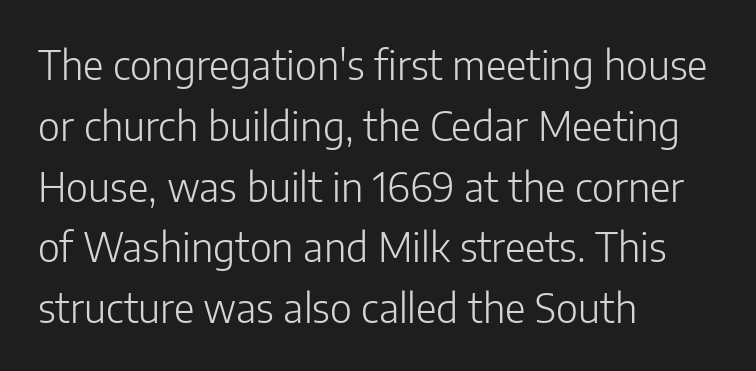
{"serif": "no", "italic": "no", "bold": "no", "weight": "light", "width": "normal", "stroke_contrast": "low", "x_height": "medium", "monospaced": "no", "underline": "no", "align": "left", "line_spacing": "normal", "line_spacing_ratio": 1.52, "letter_spacing": "normal", "letter_spacing_em": 0.0, "glyph_px": 40}
